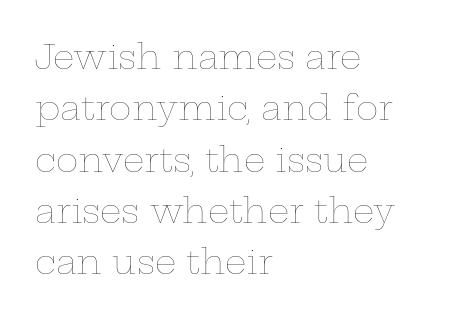
{"italic": "no", "bold": "no", "weight": "thin", "width": "wide", "stroke_contrast": "low", "x_height": "medium", "monospaced": "no", "underline": "no", "align": "left", "line_spacing": "normal", "line_spacing_ratio": 1.51, "letter_spacing": "normal", "letter_spacing_em": 0.0, "glyph_px": 34}
